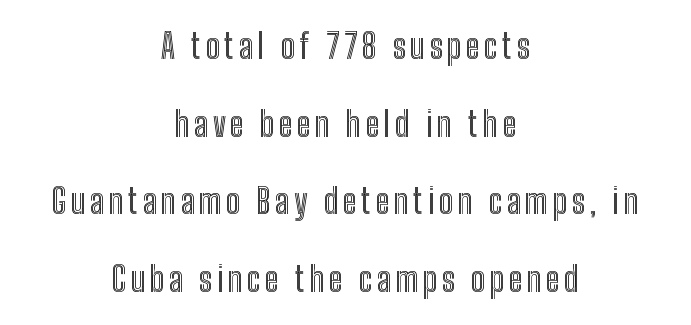
The image shows 34 px condensed type, upright; set centered, loose line spacing (2.28x), not underlined; a medium x-height.
